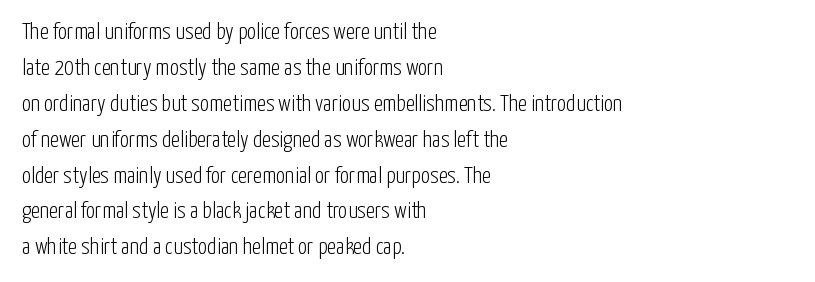
{"italic": "no", "bold": "no", "underline": "no", "align": "left", "line_spacing": "normal", "line_spacing_ratio": 1.56, "letter_spacing": "normal", "letter_spacing_em": 0.0, "glyph_px": 23}
